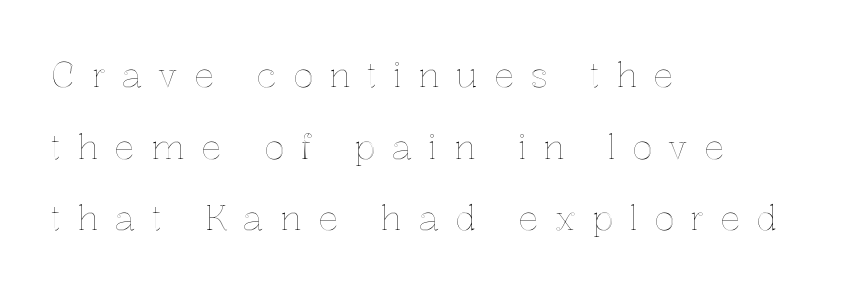
The image shows 34 px text type, upright; set left-aligned, loose line spacing (2.11x), unusually wide letter spacing (+0.47 em), not underlined; a medium x-height.
